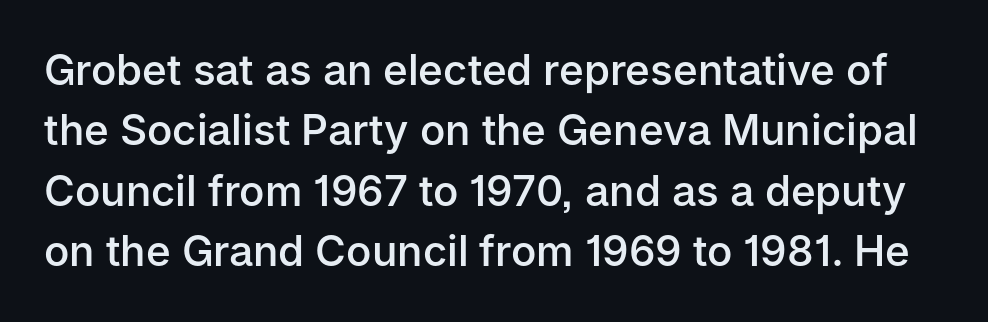
{"serif": "no", "italic": "no", "bold": "semi", "weight": "semibold", "width": "normal", "stroke_contrast": "low", "x_height": "medium", "monospaced": "no", "underline": "no", "line_spacing": "normal", "line_spacing_ratio": 1.44, "letter_spacing": "normal", "letter_spacing_em": 0.0, "glyph_px": 42}
